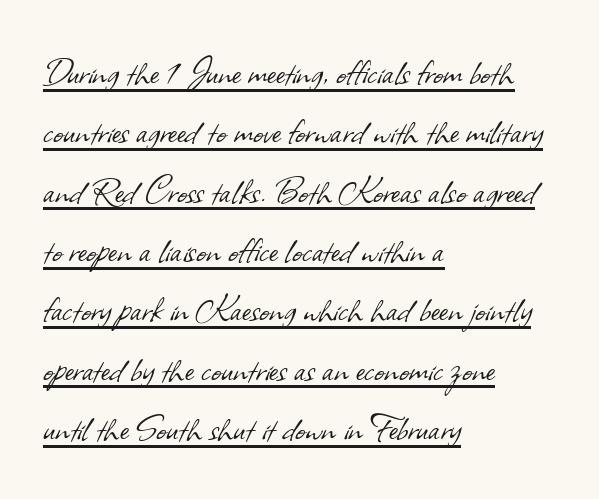
The image shows 43 px light sans-serif type; set left-aligned, normal line spacing (1.38x), normal letter spacing, underlined; low stroke contrast and a small x-height.
